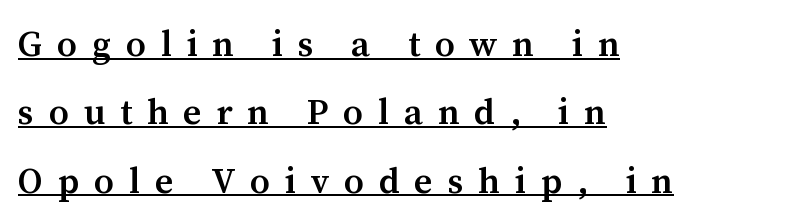
Q: Is the text bold? A: Semi-bold.
Q: Is the text italic (slanted)? A: No, it is upright.
Q: Is the typeface a serif or a sans-serif typeface? A: Serif.
Q: Is the text underlined? A: Yes.
Q: How is the paragraph aligned? A: Left-aligned.
Q: Is the spacing between letters normal or unusually wide? A: Unusually wide.
Q: Is the spacing between lines tight, normal or loose? A: Loose.
Q: Width (condensed, normal, or wide)? A: Normal.
Q: Stroke contrast? A: Medium.
Q: x-height? A: Medium.
Q: Monospaced? A: No.
